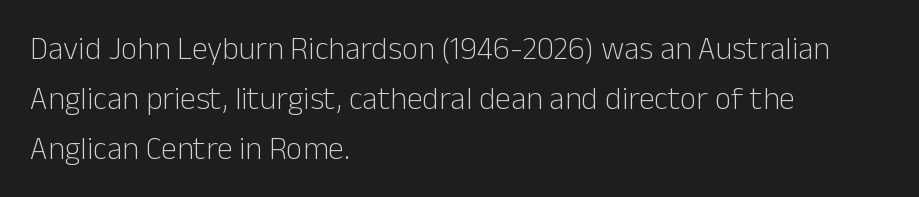
The image shows 32 px light sans-serif type, upright; set left-aligned, normal line spacing (1.57x), normal letter spacing, not underlined; low stroke contrast and a medium x-height.
